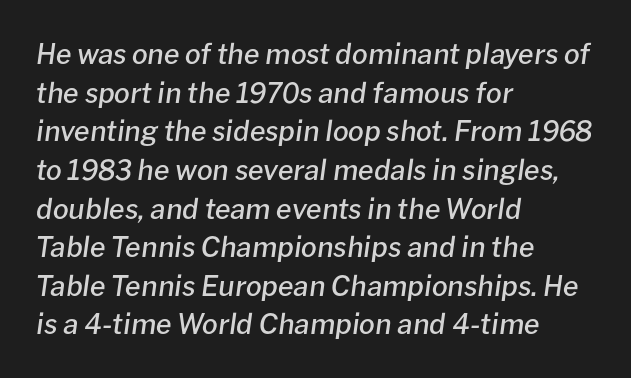
Spacing between characters is what you'd get straight out of the box. Look at the stroke-to-counter ratio: somewhat heavy, a semibold. Posture: slanted. A bare baseline throughout the passage. In terms of leading, this rendering sits right in the middle.
